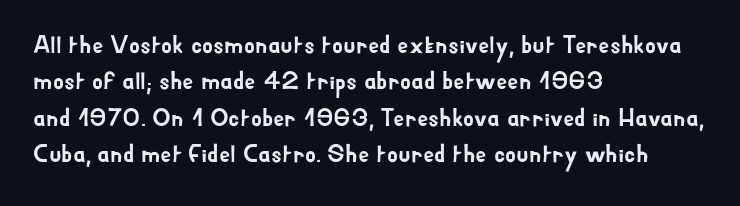
The image shows 25 px text type, upright; set left-aligned, normal line spacing (1.46x), normal letter spacing, not underlined.
